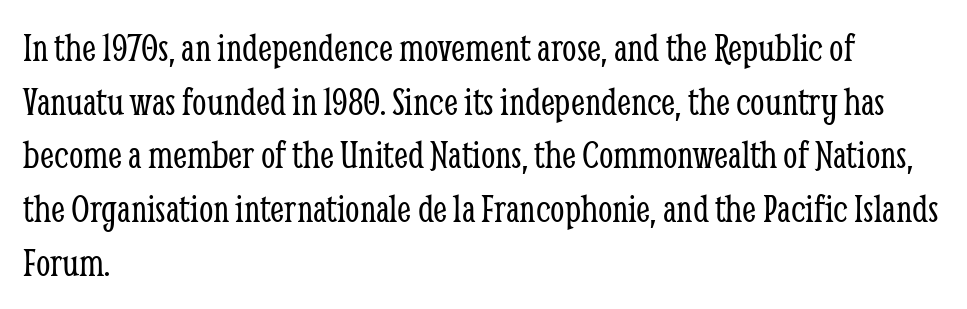
{"serif": "yes", "italic": "no", "bold": "no", "weight": "light", "width": "condensed", "stroke_contrast": "low", "x_height": "medium", "monospaced": "no", "underline": "no", "align": "left", "line_spacing": "normal", "line_spacing_ratio": 1.31, "letter_spacing": "normal", "letter_spacing_em": 0.0, "glyph_px": 41}
